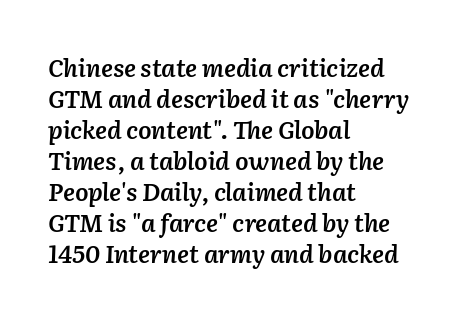
The leading is moderate, giving the passage an even texture. This is moderately heavy type, rendered in semibold. The specimen reads as italic at a glance. There is no visible air inserted between adjacent glyphs. The strip under each line holds only bare page.
